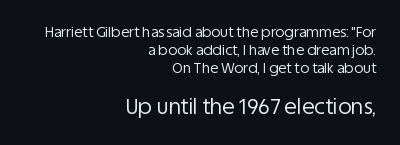
Q: Is the text bold? A: No.
Q: Is the text italic (slanted)? A: No, it is upright.
Q: Is the text underlined? A: No.
Q: How is the paragraph aligned? A: Right-aligned.
Q: Is the spacing between letters normal or unusually wide? A: Normal.
Q: Is the spacing between lines tight, normal or loose? A: Normal.
Q: Which block of text is set in a larger size, the first (top) or the second (bottom)? A: The second (bottom) one.
